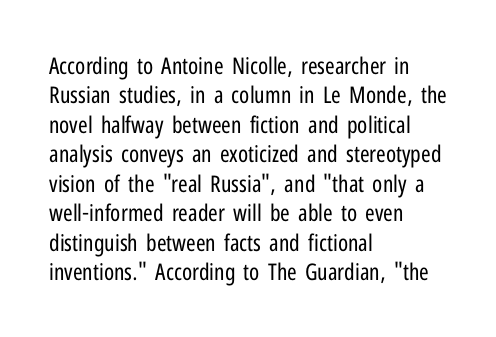
{"italic": "no", "bold": "no", "underline": "no", "align": "left", "line_spacing": "normal", "line_spacing_ratio": 1.28, "letter_spacing": "normal", "letter_spacing_em": 0.0, "glyph_px": 23}
